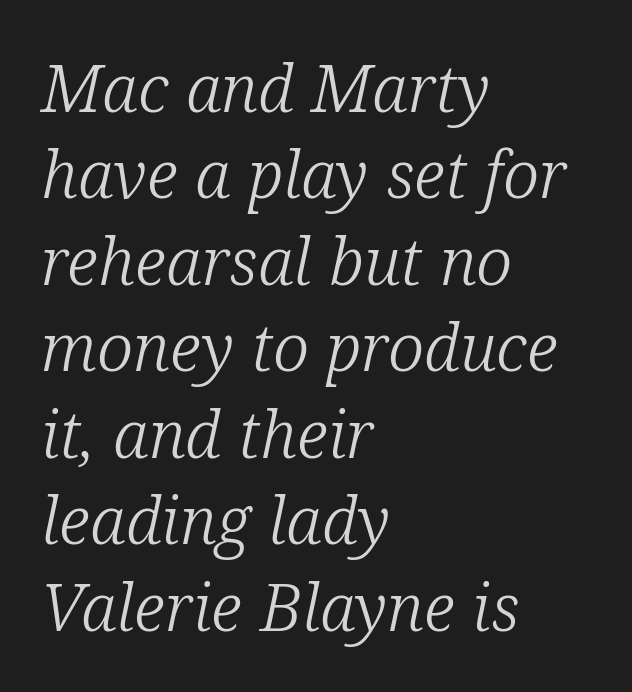
Q: Is the text bold? A: No.
Q: Is the text italic (slanted)? A: Yes, it leans right by about 12 degrees.
Q: Is the typeface a serif or a sans-serif typeface? A: Serif.
Q: Is the text underlined? A: No.
Q: How is the paragraph aligned? A: Left-aligned.
Q: Is the spacing between letters normal or unusually wide? A: Normal.
Q: Is the spacing between lines tight, normal or loose? A: Normal.
Q: Width (condensed, normal, or wide)? A: Normal.
Q: Stroke contrast? A: Low.
Q: x-height? A: Medium.
Q: Monospaced? A: No.
